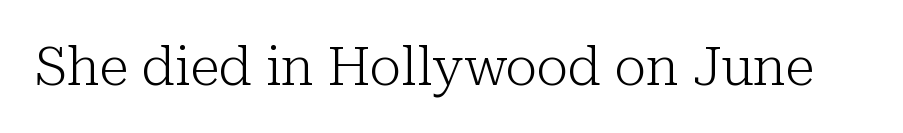
{"serif": "yes", "italic": "no", "bold": "no", "weight": "light", "width": "normal", "stroke_contrast": "low", "x_height": "medium", "monospaced": "no", "underline": "no", "letter_spacing": "normal", "letter_spacing_em": 0.0, "glyph_px": 54}
